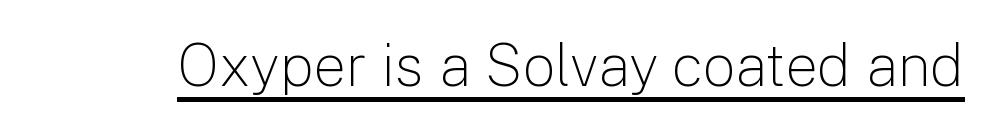
The image shows 58 px light sans-serif type, upright; set normal letter spacing, underlined; low stroke contrast and a medium x-height.
